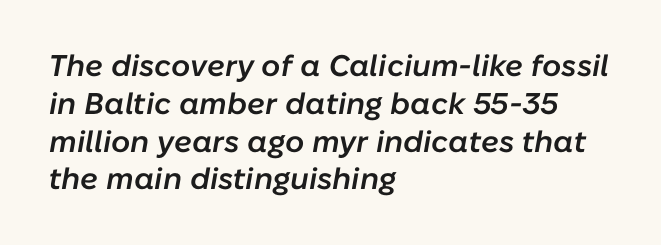
Q: Is the text bold? A: Semi-bold.
Q: Is the text italic (slanted)? A: Yes, it leans right by about 10 degrees.
Q: Is the text underlined? A: No.
Q: How is the paragraph aligned? A: Left-aligned.
Q: Is the spacing between letters normal or unusually wide? A: Normal.
Q: Is the spacing between lines tight, normal or loose? A: Normal.
Q: Width (condensed, normal, or wide)? A: Normal.
Q: Stroke contrast? A: Low.
Q: x-height? A: Medium.
Q: Monospaced? A: No.
